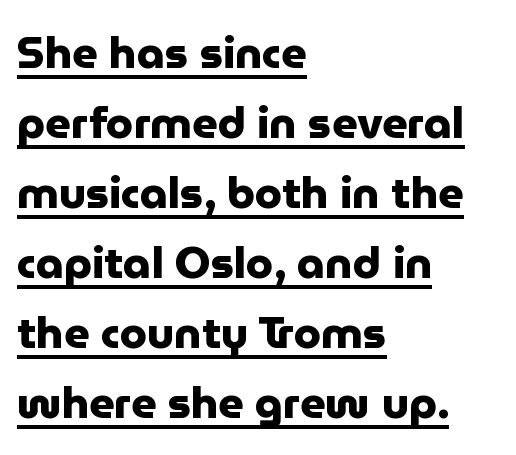
The image shows 44 px heavy sans-serif type, upright; set left-aligned, normal line spacing (1.59x), normal letter spacing, underlined; low stroke contrast and a medium x-height.
